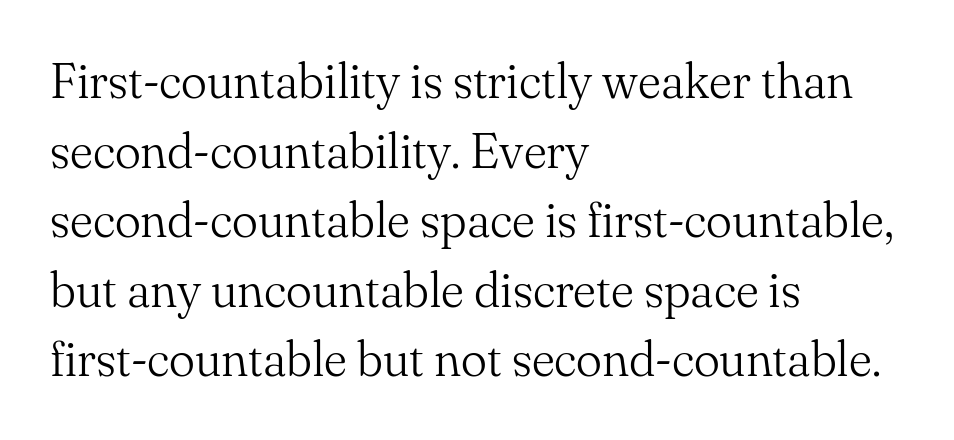
How would I describe the line gaps? Plain and ordinary. No italicization has been applied; the sample stays upright. Serifs: yes, visible at the terminals of the letterforms. The lines in this sample share a left origin and differ only in where they stop. The face used here is proportionally spaced, like ordinary book or web type.
